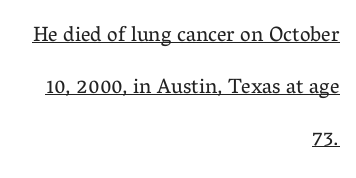
{"italic": "no", "bold": "no", "underline": "yes", "align": "right", "line_spacing": "loose", "line_spacing_ratio": 2.47, "letter_spacing": "normal", "letter_spacing_em": 0.0, "glyph_px": 21}
